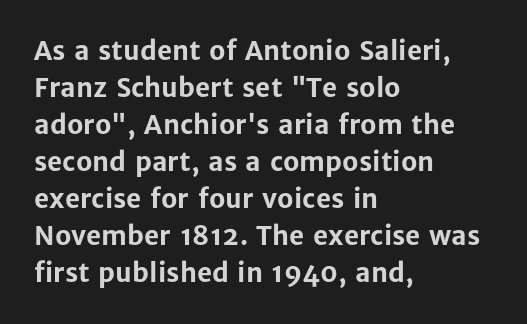
{"italic": "no", "bold": "yes", "underline": "no", "align": "left", "line_spacing": "normal", "line_spacing_ratio": 1.42, "letter_spacing": "normal", "letter_spacing_em": 0.0, "glyph_px": 26}
